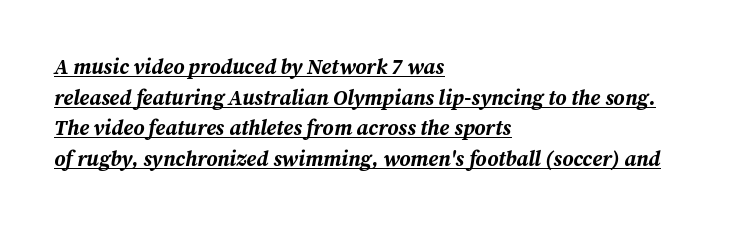
The lettering tilts uniformly, giving the passage an italic look. Where is the straight margin? On the left. The face used here has the dense, thick strokes of a bold. The rendered words wear a rule along their underside. The rendering keeps characters at their native spacing.
